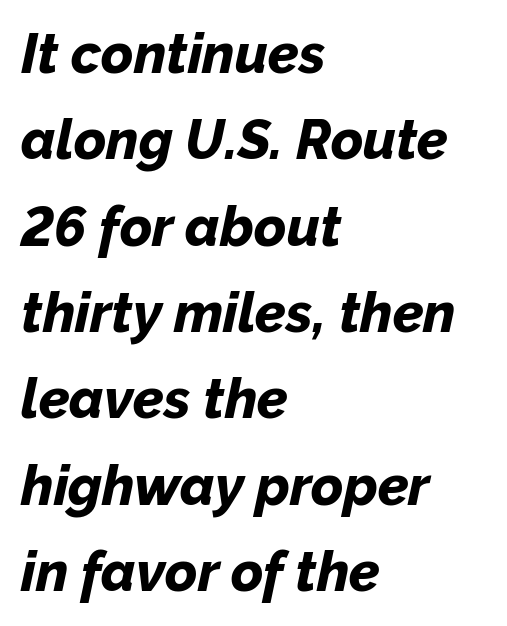
These lines keep a tight, regular rhythm from letter to letter. The typography opts for an oblique posture over an upright one. Here the designer chose a conventional face with non-uniform glyph widths. The rendering uses a moderate line-height, typical for paragraphs. The sample has been set heavy, in full bold.
